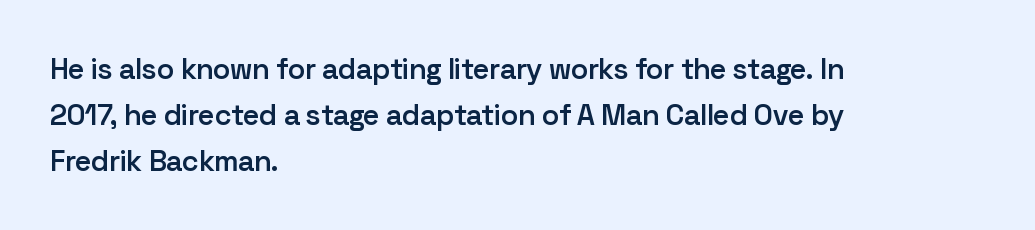
Q: Is the text bold? A: Semi-bold.
Q: Is the text italic (slanted)? A: No, it is upright.
Q: Is the typeface a serif or a sans-serif typeface? A: Sans-serif.
Q: Is the text underlined? A: No.
Q: How is the paragraph aligned? A: Left-aligned.
Q: Is the spacing between letters normal or unusually wide? A: Normal.
Q: Is the spacing between lines tight, normal or loose? A: Normal.
Q: Width (condensed, normal, or wide)? A: Normal.
Q: Stroke contrast? A: Low.
Q: x-height? A: Medium.
Q: Monospaced? A: No.
